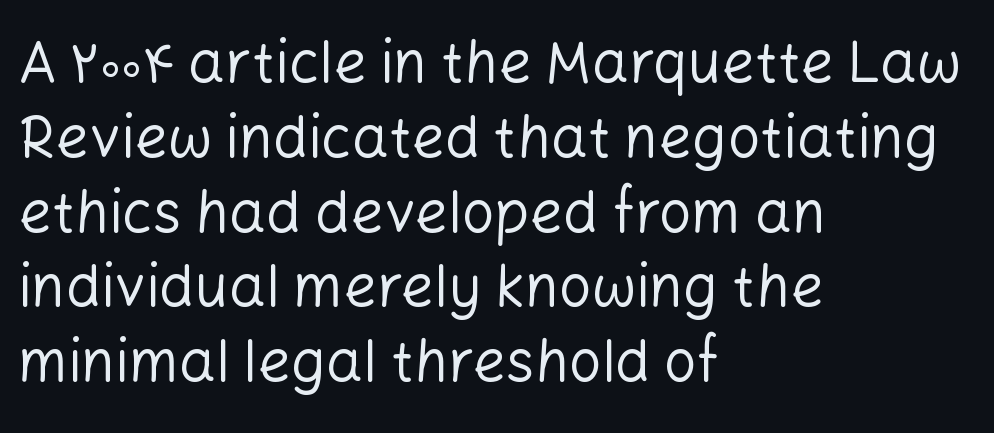
Q: Is the text bold? A: No.
Q: Is the text italic (slanted)? A: No, it is upright.
Q: Is the typeface a serif or a sans-serif typeface? A: Sans-serif.
Q: Is the text underlined? A: No.
Q: How is the paragraph aligned? A: Left-aligned.
Q: Is the spacing between letters normal or unusually wide? A: Normal.
Q: Is the spacing between lines tight, normal or loose? A: Normal.
Q: Width (condensed, normal, or wide)? A: Normal.
Q: Stroke contrast? A: Low.
Q: x-height? A: Medium.
Q: Monospaced? A: No.
